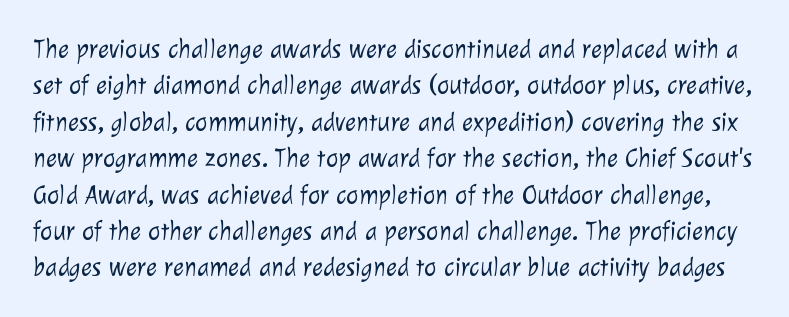
Check the space under the baseline: it is left empty. No chunkiness to these letters — they're not bold. The rendering keeps characters at their native spacing. A normal amount of white space separates one row of letters from the next.
